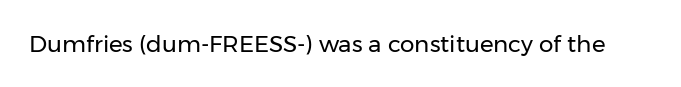
The type is set solid horizontally, with unmodified tracking. Words float on clear page, feet unadorned. A quiet, ordinary-to-light weight characterises the typeface. The type sits square on the baseline with zero lean.
